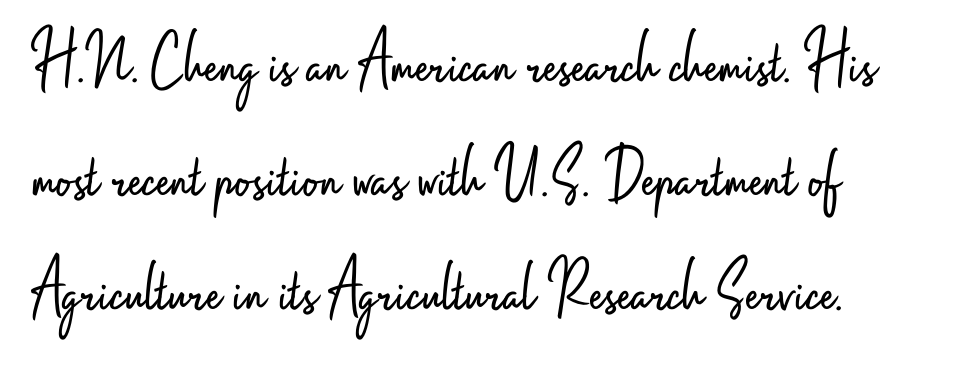
Q: Is the text bold? A: No.
Q: Is the text italic (slanted)? A: Yes.
Q: Is the typeface a serif or a sans-serif typeface? A: Sans-serif.
Q: Is the text underlined? A: No.
Q: How is the paragraph aligned? A: Left-aligned.
Q: Is the spacing between letters normal or unusually wide? A: Normal.
Q: Is the spacing between lines tight, normal or loose? A: Normal.
Q: Width (condensed, normal, or wide)? A: Condensed.
Q: Stroke contrast? A: Low.
Q: x-height? A: Small.
Q: Monospaced? A: No.
